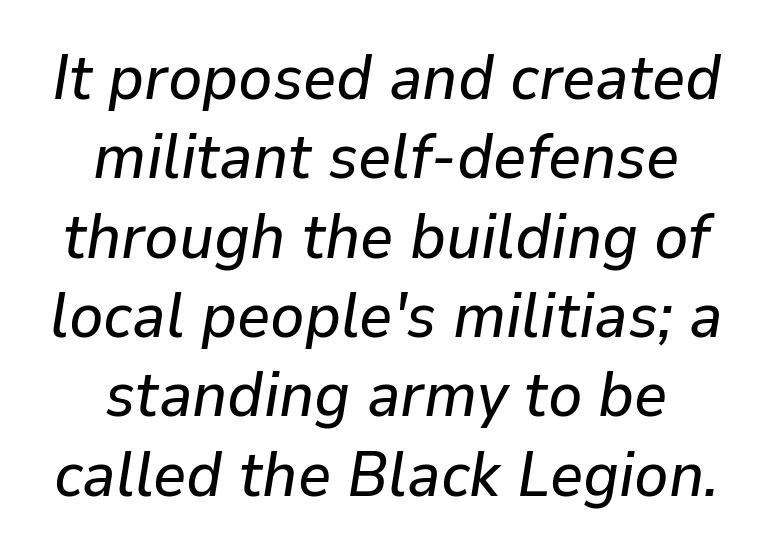
Words appear dense and cohesive because spacing is normal. Any mark beneath the type? The region is blank. The rendering uses natural spacing where letterforms have individual widths. These lines stack symmetrically, like a column narrowing and widening about its center. You can tell it's italic because the verticals aren't actually vertical.
